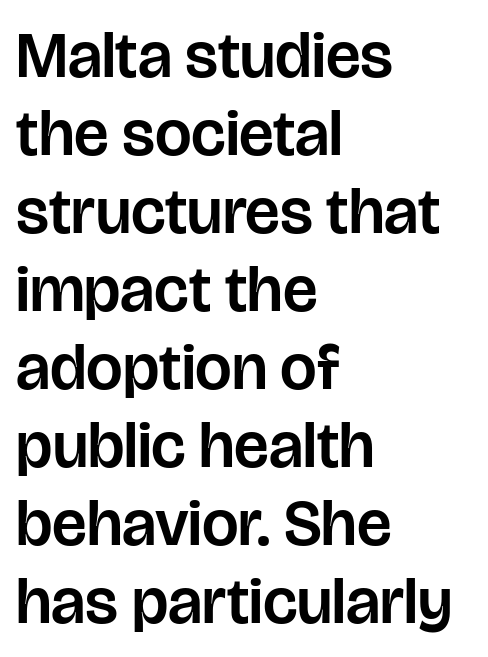
The image shows 65 px sans-serif type, upright; set left-aligned, line spacing 1.2x, normal letter spacing, not underlined; low stroke contrast and a large x-height.
